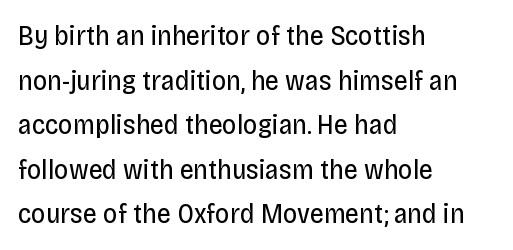
{"serif": "no", "italic": "no", "bold": "no", "weight": "regular", "width": "condensed", "stroke_contrast": "low", "x_height": "large", "monospaced": "no", "underline": "no", "align": "left", "line_spacing": "normal", "line_spacing_ratio": 1.59, "letter_spacing": "normal", "letter_spacing_em": 0.0, "glyph_px": 28}
